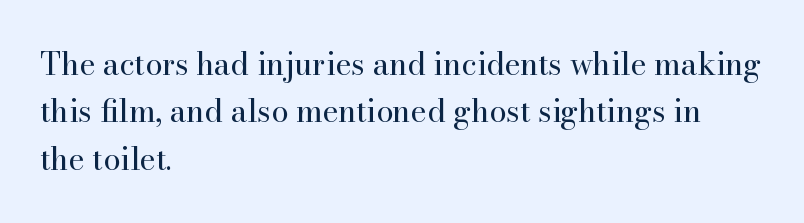
The image shows 31 px regular-weight serif type, upright; set left-aligned, normal line spacing (1.53x), normal letter spacing, not underlined; high stroke contrast and a small x-height.
